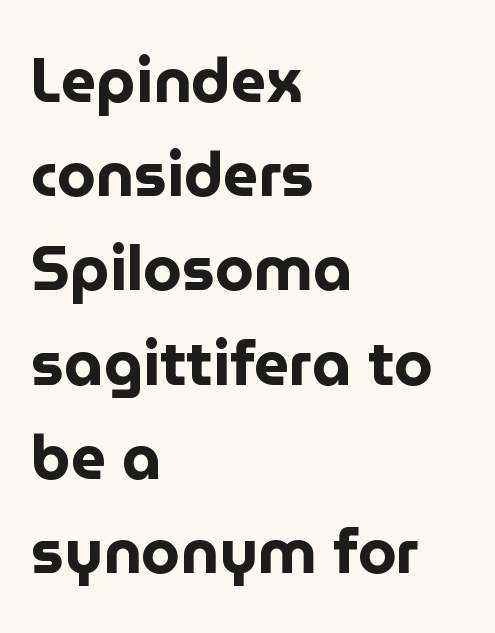
The image shows 62 px bold sans-serif type, upright; set left-aligned, normal line spacing (1.52x), normal letter spacing, not underlined; low stroke contrast and a medium x-height.
